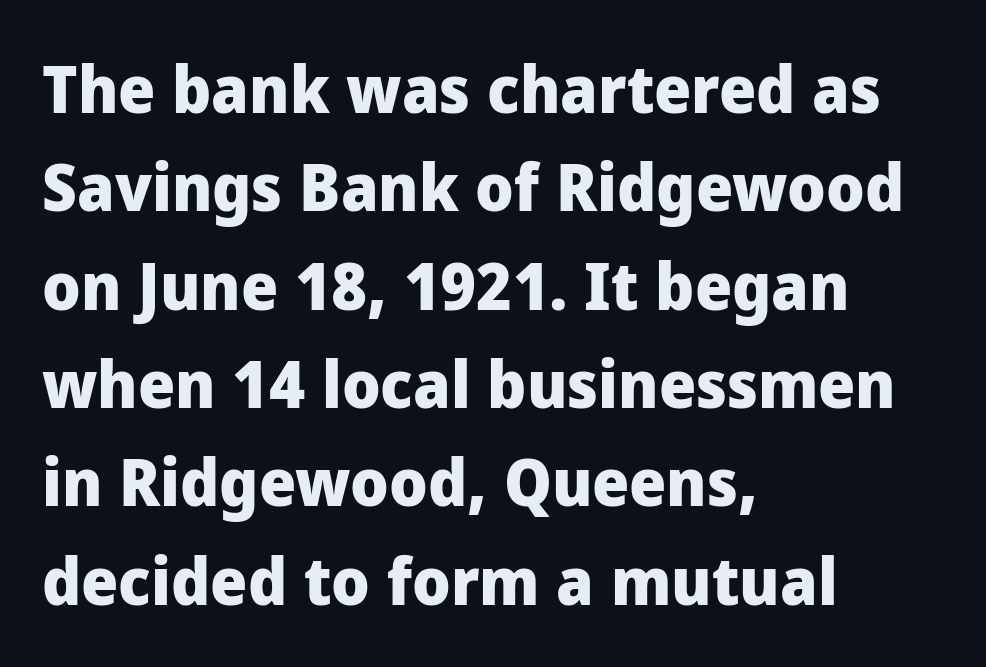
The image shows 66 px heavy sans-serif type, upright; set left-aligned, normal line spacing (1.49x), normal letter spacing, not underlined; low stroke contrast and a medium x-height.
